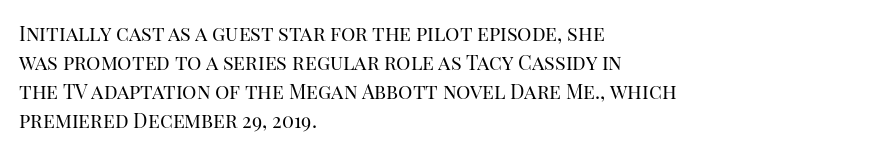
The image shows 20 px text type, upright; set left-aligned, normal line spacing (1.45x), normal letter spacing, not underlined.
